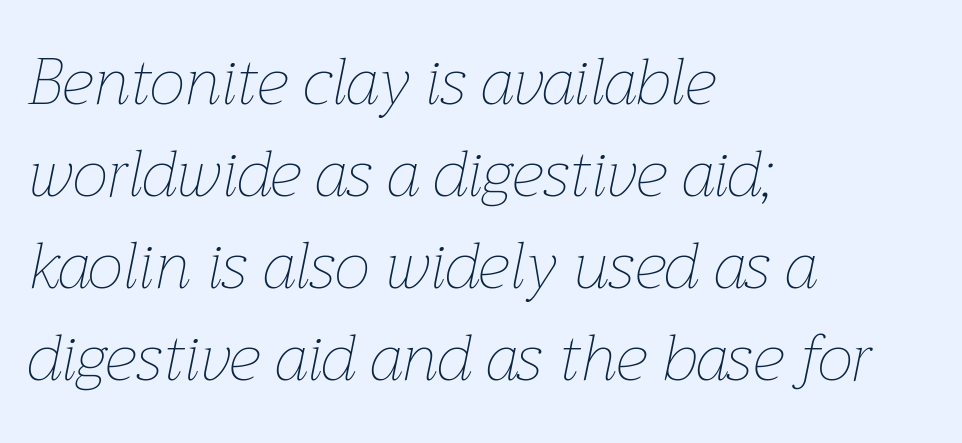
The image shows 64 px thin type, italic (leaning right); set left-aligned, normal line spacing (1.44x), normal letter spacing, not underlined; low stroke contrast and a medium x-height.
